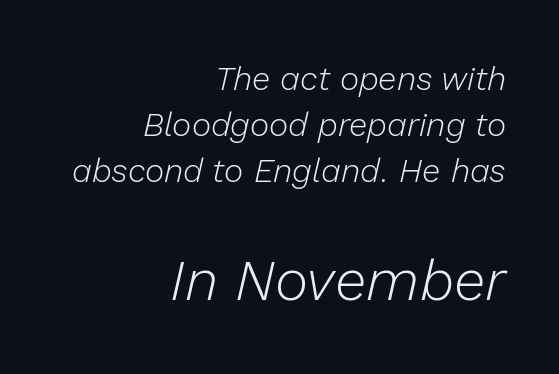
Spacing verdict: proportional, widths tailored to each character. Bold? No — there's no thickening of the strokes. Quick note: underline off. Posture: slanted. Leading matches the norm, producing a regular column. The composition opens small and finishes big.
